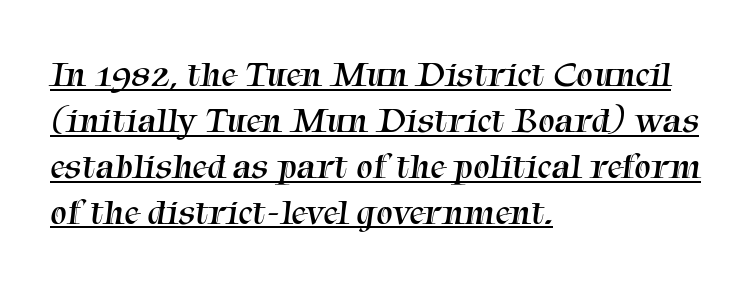
{"serif": "yes", "bold": "no", "weight": "regular", "width": "normal", "stroke_contrast": "medium", "x_height": "medium", "monospaced": "no", "underline": "yes", "align": "left", "line_spacing_ratio": 1.24, "letter_spacing": "normal", "letter_spacing_em": 0.0, "glyph_px": 37}
